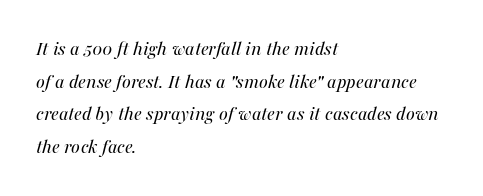
The image shows 21 px text type, italic (leaning right); set left-aligned, normal line spacing (1.55x), normal letter spacing, not underlined.
